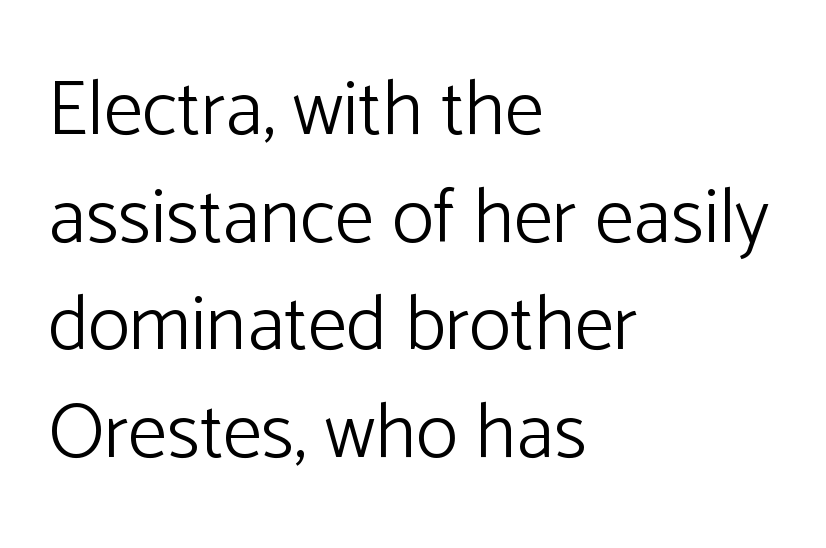
Caption: face not bold, strokes unweighted. Serif or sans? Sans — the stroke terminals are bare. Does extra space separate the letters? No, they use regular spacing. Proportional: the letters do not fall into vertical columns. Horizontal alignment here is leftward, the default for most running prose.
